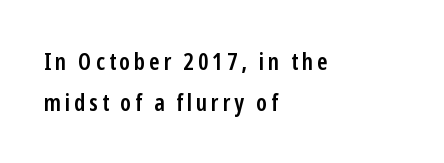
The image shows 24 px text type, upright; set left-aligned, normal line spacing (1.7x), not underlined.
